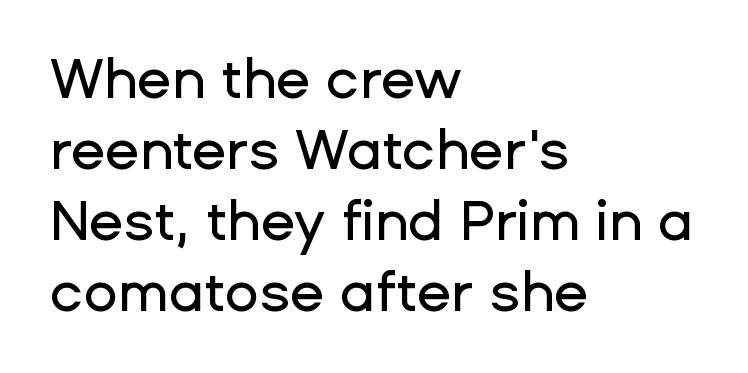
{"serif": "no", "italic": "no", "width": "normal", "stroke_contrast": "low", "x_height": "medium", "monospaced": "no", "underline": "no", "align": "left", "line_spacing": "normal", "line_spacing_ratio": 1.27, "letter_spacing": "normal", "letter_spacing_em": 0.0, "glyph_px": 56}
